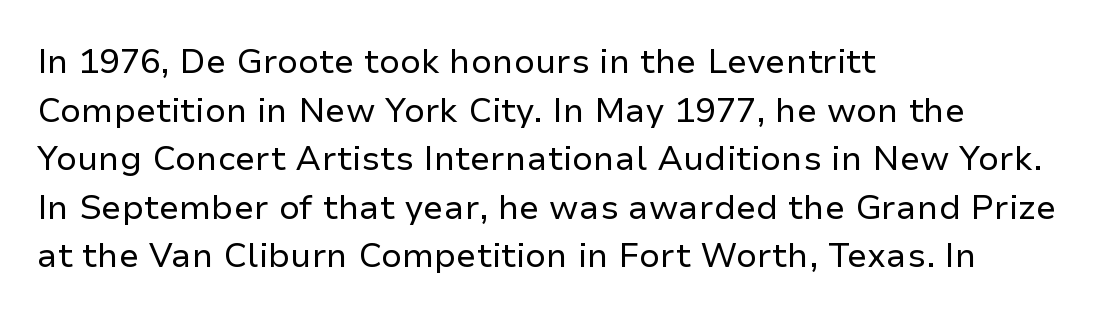
Q: Is the text bold? A: No.
Q: Is the text italic (slanted)? A: No, it is upright.
Q: Is the typeface a serif or a sans-serif typeface? A: Sans-serif.
Q: Is the text underlined? A: No.
Q: How is the paragraph aligned? A: Left-aligned.
Q: Is the spacing between letters normal or unusually wide? A: Normal.
Q: Is the spacing between lines tight, normal or loose? A: Normal.
Q: Width (condensed, normal, or wide)? A: Normal.
Q: Stroke contrast? A: Low.
Q: x-height? A: Medium.
Q: Monospaced? A: No.
